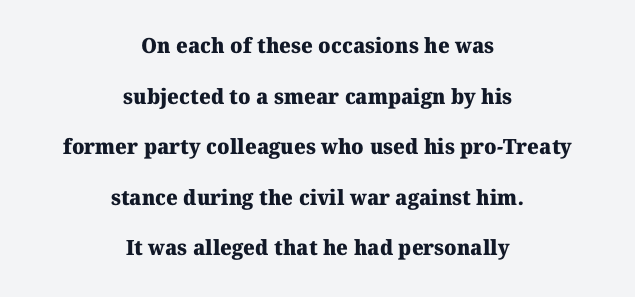
No word sits above an underline. How are the letters spaced? Ordinarily, with no added tracking. How would I describe the line gaps? Wide and relaxed. These lines carry a lot of weight — the face is fully bold. Every row of glyphs is offset so its center matches the block's center.
